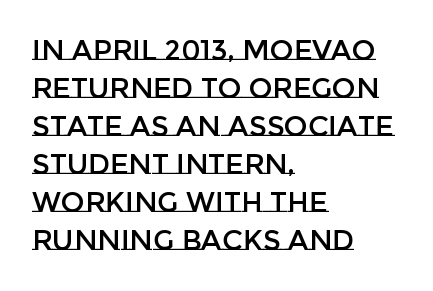
{"italic": "no", "width": "normal", "stroke_contrast": "low", "x_height": "large", "monospaced": "no", "underline": "no", "align": "left", "line_spacing": "normal", "line_spacing_ratio": 1.36, "letter_spacing": "normal", "letter_spacing_em": 0.0, "glyph_px": 28}
